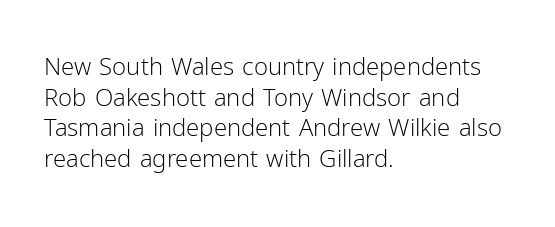
Is the type heavy? It reads as light-to-regular instead. Leftover space on each line is placed entirely after the last word. Characters follow at the spacing the type designer built in. The passage shown stacks its lines at a standard gap.
